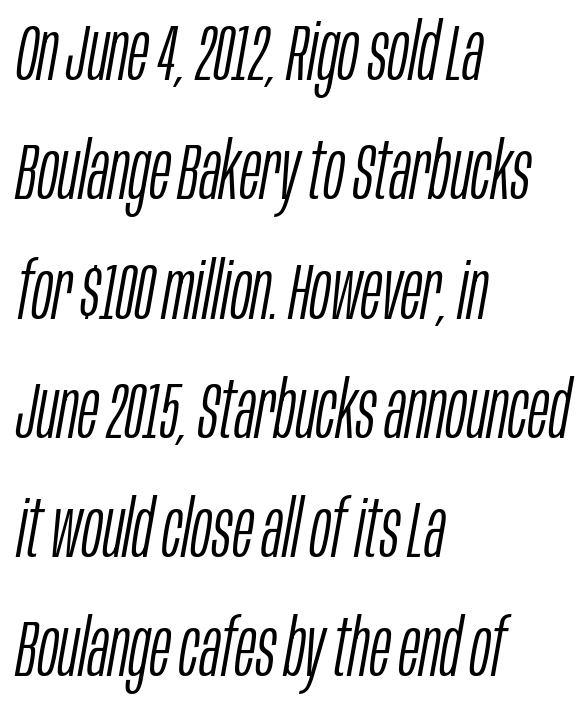
Each word holds together tightly as a unit, with standard inter-letter gaps. The rendering uses natural spacing where letterforms have individual widths. This sample keeps an unexceptional amount of space between lines. Typeset ragged right — the left edge is the straight one. Type without underlining.
